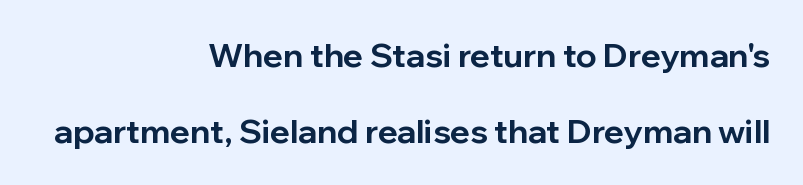
The glyphs are unaccompanied by any horizontal stroke below them. These words are printed bold, with thick strokes throughout. The rendering uses natural spacing where letterforms have individual widths. This block would shrink considerably if given ordinary leading; it's expanded now. No italicization has been applied; the sample stays upright.
